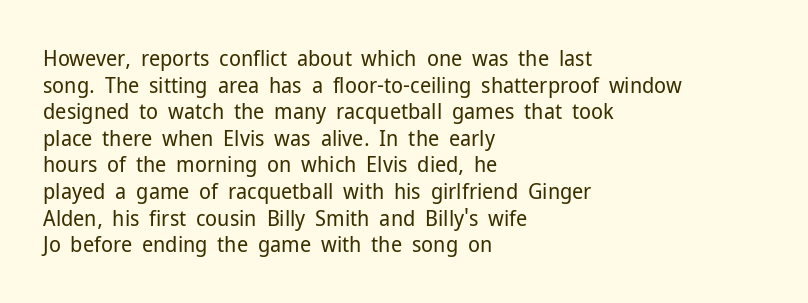
The face used here is rendered with its standard letterfit. The rag falls on the right side of this text block. The typeface has the unassuming heft of standard copy or less. Italic: no, the glyphs are upright roman.
